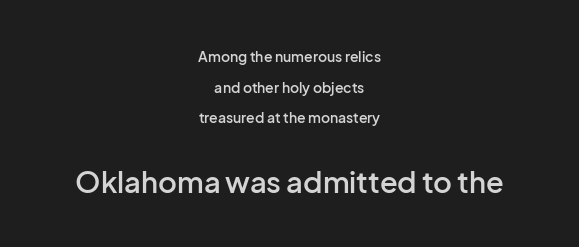
The image shows 29 px semibold sans-serif type, upright; set centered, loose line spacing (2.18x), normal letter spacing, not underlined; the second (bottom) block is 2.07x larger; low stroke contrast and a medium x-height.
